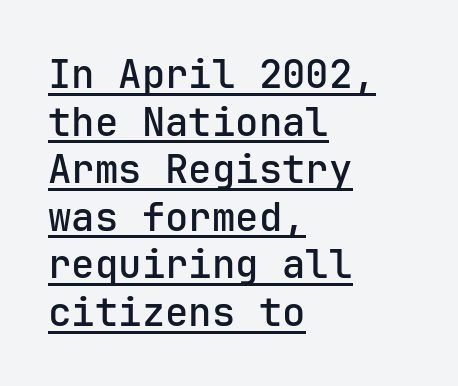
The image shows 39 px sans-serif type, upright, monospaced; set left-aligned, line spacing 1.22x, normal letter spacing, underlined; low stroke contrast and a medium x-height.
